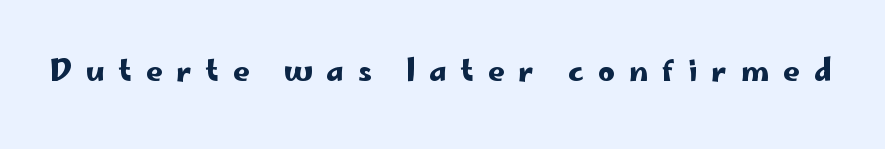
{"serif": "no", "italic": "no", "width": "wide", "stroke_contrast": "low", "x_height": "small", "monospaced": "no", "underline": "no", "letter_spacing": "wide", "letter_spacing_em": 0.48, "glyph_px": 29}
